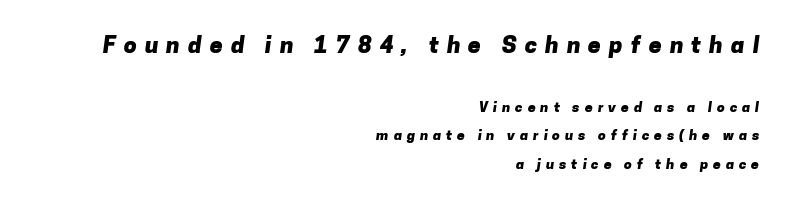
The ragged edge is on the left, which tells us the setting is flush right. Type size steps down from the first block to the second. This rendering features lettering with no underline. Students, note that the glyphs here are deliberately spaced far apart. In terms of leading, this rendering errs on the spacious side.
